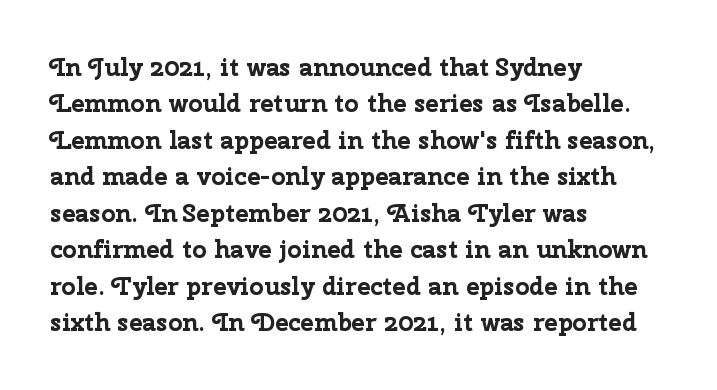
The image shows 25 px bold type, upright; set left-aligned, normal line spacing (1.46x), normal letter spacing, not underlined.
